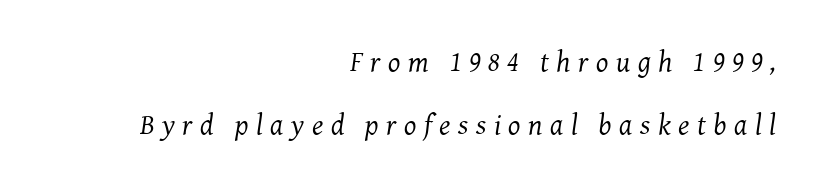
{"serif": "yes", "italic": "yes", "lean": "right", "slant_degrees": 7, "bold": "no", "weight": "regular", "width": "normal", "stroke_contrast": "medium", "x_height": "medium", "monospaced": "no", "underline": "no", "align": "right", "line_spacing": "loose", "line_spacing_ratio": 2.17, "letter_spacing": "wide", "letter_spacing_em": 0.26, "glyph_px": 29}
